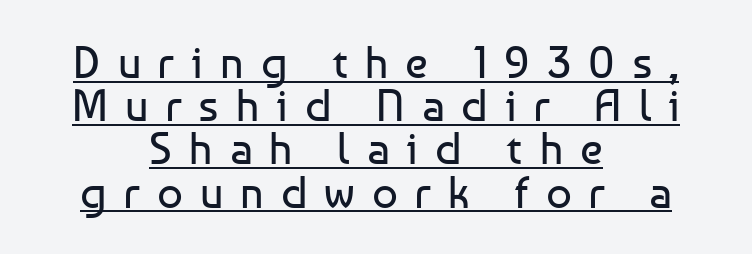
{"serif": "no", "italic": "no", "bold": "no", "weight": "regular", "width": "normal", "stroke_contrast": "low", "x_height": "medium", "monospaced": "no", "underline": "yes", "align": "center", "line_spacing": "tight", "line_spacing_ratio": 0.96, "letter_spacing": "wide", "letter_spacing_em": 0.38, "glyph_px": 45}
